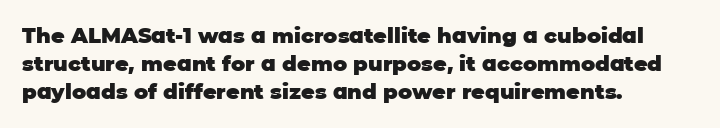
Anything drawn beneath the words? Only blank space. Evenly set lines give the paragraph a standard silhouette. In CSS terms this would be text-align: left. The font's upright variant was chosen for this text. Strokes here are thick enough to call this a true bold.
